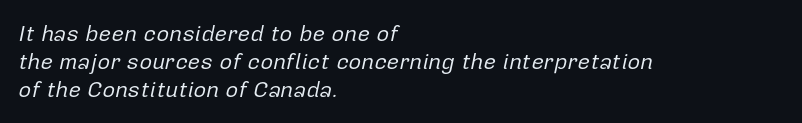
{"italic": "yes", "lean": "right", "slant_degrees": 12, "bold": "no", "underline": "no", "align": "left", "line_spacing": "normal", "line_spacing_ratio": 1.28, "letter_spacing": "normal", "letter_spacing_em": 0.0, "glyph_px": 22}
